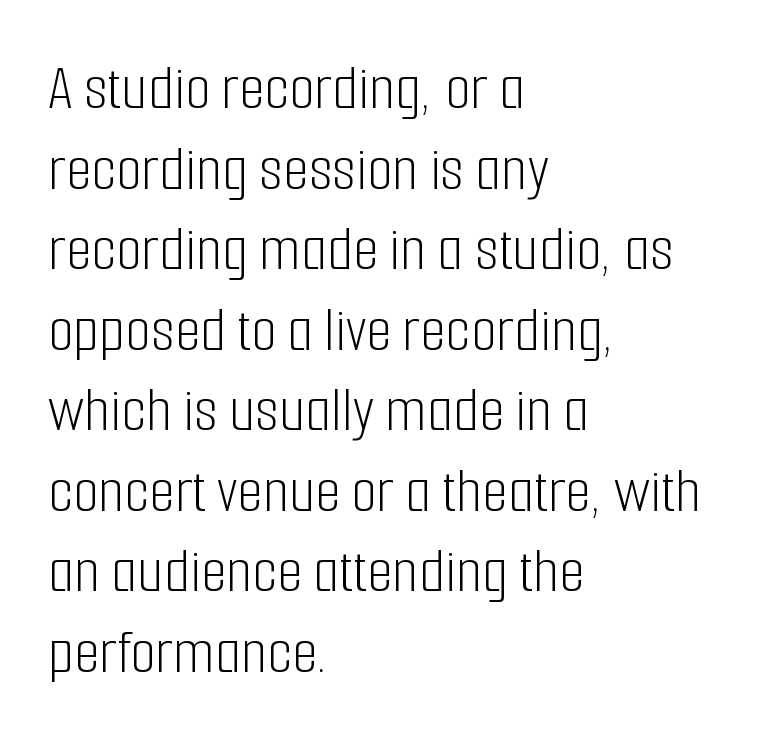
Q: Is the text bold? A: No.
Q: Is the text italic (slanted)? A: No, it is upright.
Q: Is the typeface a serif or a sans-serif typeface? A: Sans-serif.
Q: Is the text underlined? A: No.
Q: How is the paragraph aligned? A: Left-aligned.
Q: Is the spacing between letters normal or unusually wide? A: Normal.
Q: Width (condensed, normal, or wide)? A: Condensed.
Q: Stroke contrast? A: Low.
Q: x-height? A: Medium.
Q: Monospaced? A: No.
